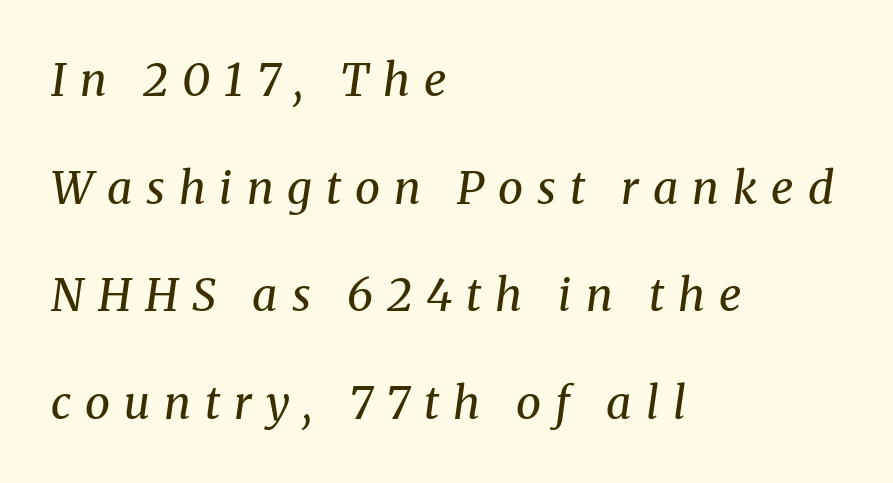
Stems here are at most as thick as an everyday book face. These lines stack with their left ends in a neat column. Unmarked baselines from the first word to the last. Note the varied advance widths — an 'i' is clearly narrower than an 'm'. The rendering applies a slant to the glyphs.
